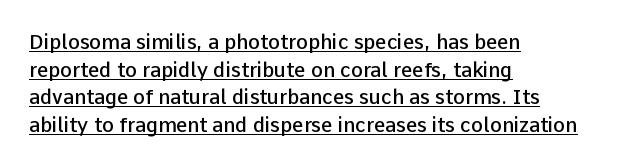
{"italic": "no", "bold": "semi", "underline": "yes", "align": "left", "line_spacing": "normal", "line_spacing_ratio": 1.38, "letter_spacing": "normal", "letter_spacing_em": 0.0, "glyph_px": 20}
